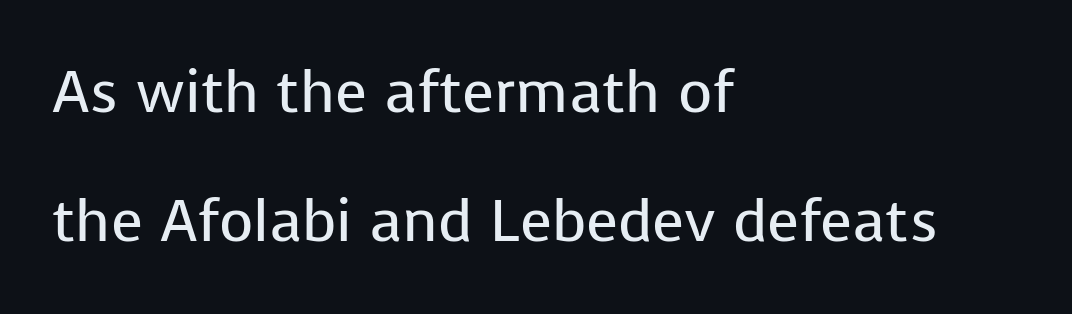
The image shows 59 px regular-weight sans-serif type, upright; set left-aligned, loose line spacing (2.19x), normal letter spacing, not underlined; low stroke contrast and a medium x-height.
